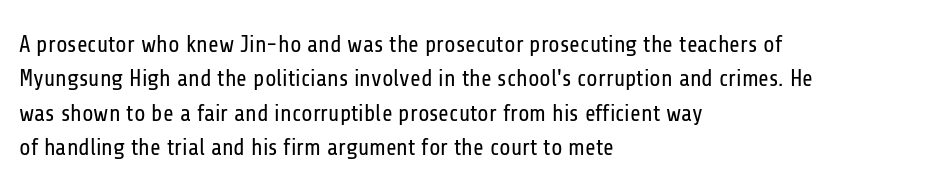
Q: Is the text bold? A: No.
Q: Is the text italic (slanted)? A: No, it is upright.
Q: Is the text underlined? A: No.
Q: How is the paragraph aligned? A: Left-aligned.
Q: Is the spacing between letters normal or unusually wide? A: Normal.
Q: Is the spacing between lines tight, normal or loose? A: Normal.
